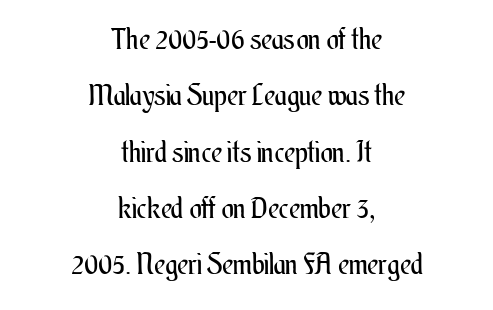
The passage shown is not bold in any degree. Honestly, there is no underline to notice here at all. One-word summary of the alignment: center. You could call the tracking neutral — neither tight nor loose. The passage shown stacks its lines with a broad gap.
